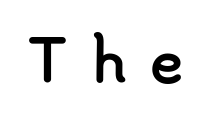
{"serif": "no", "italic": "no", "bold": "yes", "weight": "semibold", "width": "normal", "stroke_contrast": "low", "x_height": "small", "monospaced": "no", "underline": "no", "letter_spacing": "wide", "letter_spacing_em": 0.41, "glyph_px": 56}
